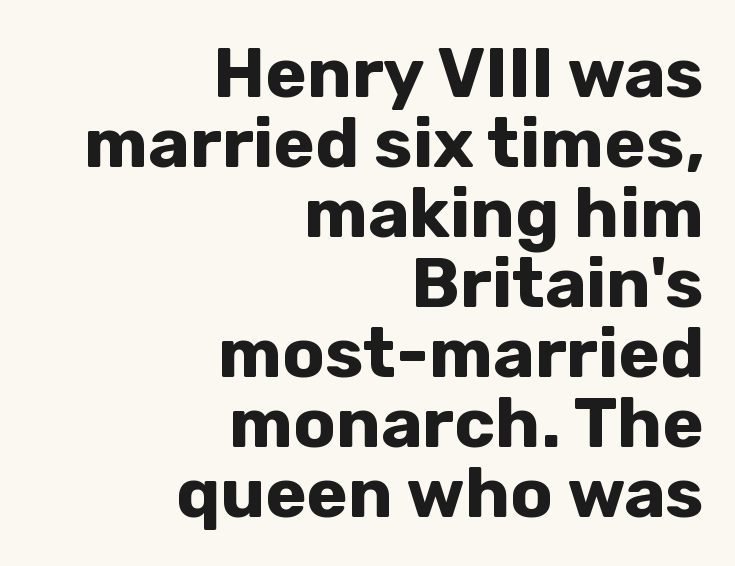
Whoever set this chose condensed vertical rhythm over breathing room. The passage shown is emphatically bold. Teacher's note: observe the even right margin — that is flush-right alignment. In terms of posture, this sample is upright.
